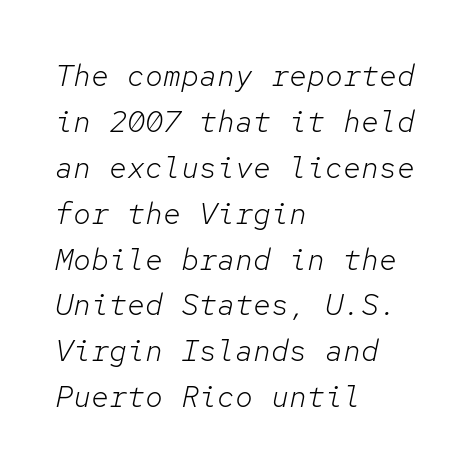
The image shows 30 px light type, italic (leaning right), monospaced; set left-aligned, normal line spacing (1.53x), normal letter spacing, not underlined; low stroke contrast and a medium x-height.
